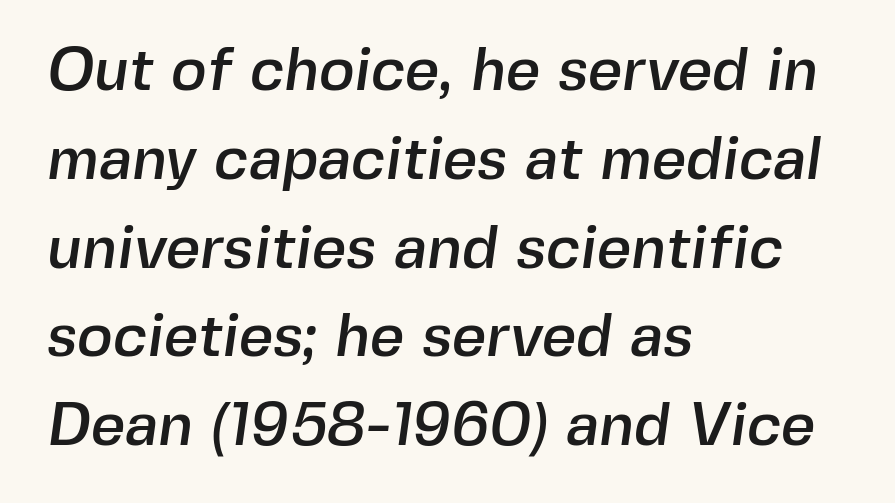
{"serif": "no", "width": "normal", "x_height": "medium", "monospaced": "no", "underline": "no", "align": "left", "line_spacing": "normal", "line_spacing_ratio": 1.48, "letter_spacing": "normal", "letter_spacing_em": 0.0, "glyph_px": 60}
